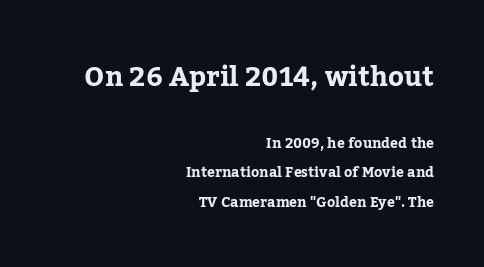
The image shows 27 px bold type, upright; set right-aligned, loose line spacing (2.11x), normal letter spacing, not underlined; the first (top) block is 1.93x larger.
